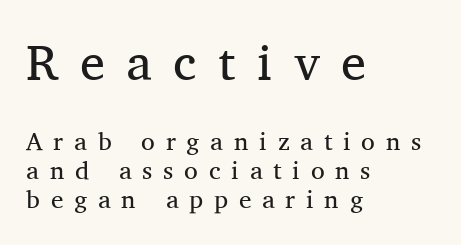
The image shows 50 px regular-weight serif type, upright; set left-aligned, tight line spacing (1.15x), unusually wide letter spacing (+0.43 em), not underlined; the first (top) block is 2.0x larger; medium stroke contrast and a medium x-height.
